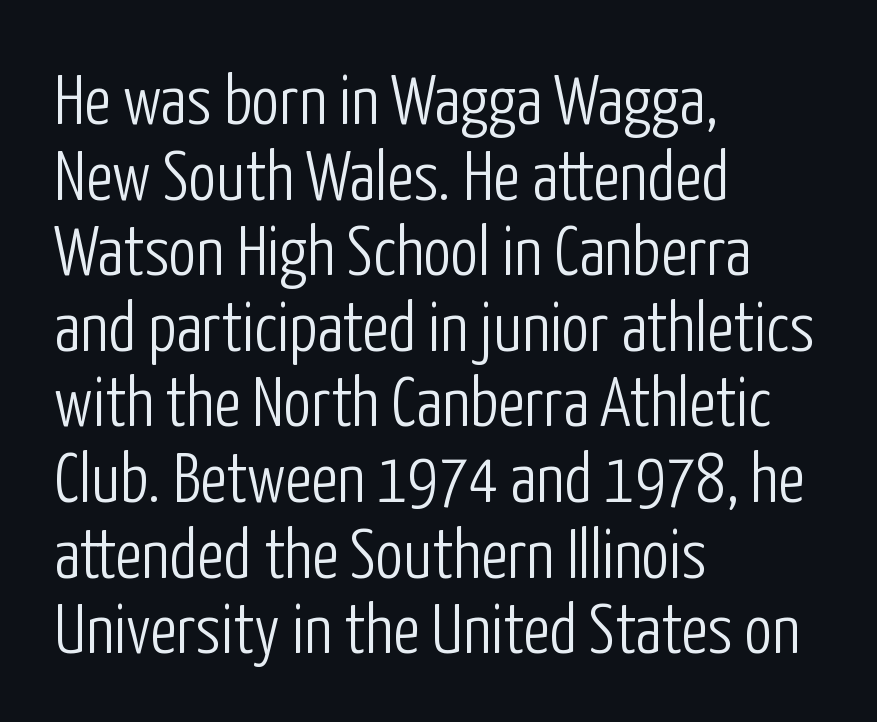
The image shows 70 px light, condensed sans-serif type, upright; set left-aligned, tight line spacing (1.08x), normal letter spacing, not underlined; low stroke contrast and a medium x-height.
